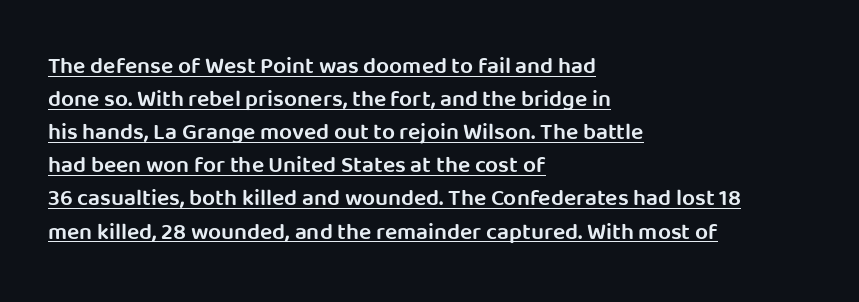
The string is rendered with underlining switched on. Heft: intermediate — a semibold. The letters stand straight up with perfectly vertical stems. These lines keep a tight, regular rhythm from letter to letter.
